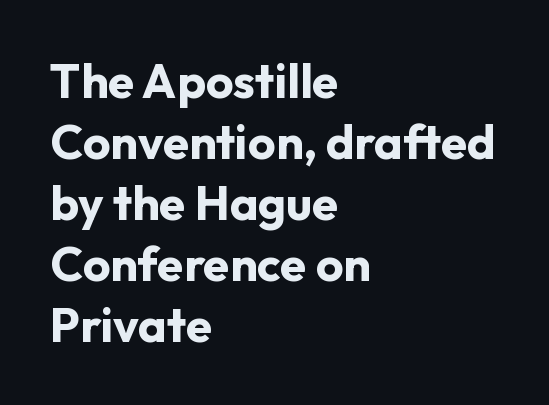
The image shows 48 px bold sans-serif type, upright; set left-aligned, normal line spacing (1.27x), normal letter spacing, not underlined; low stroke contrast and a medium x-height.
